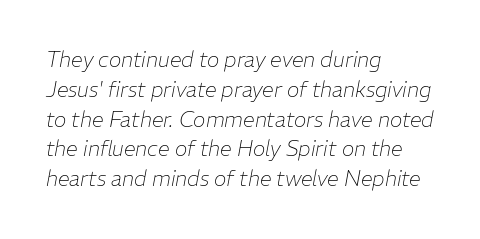
No word sits above an underline. One glance says typical: line gaps are just what's usual. The font is comparable to plain body text, perhaps lighter. Does the copy run flush right? No — it runs flush left. What stands out about the letter spacing? Nothing — it is the standard amount.
